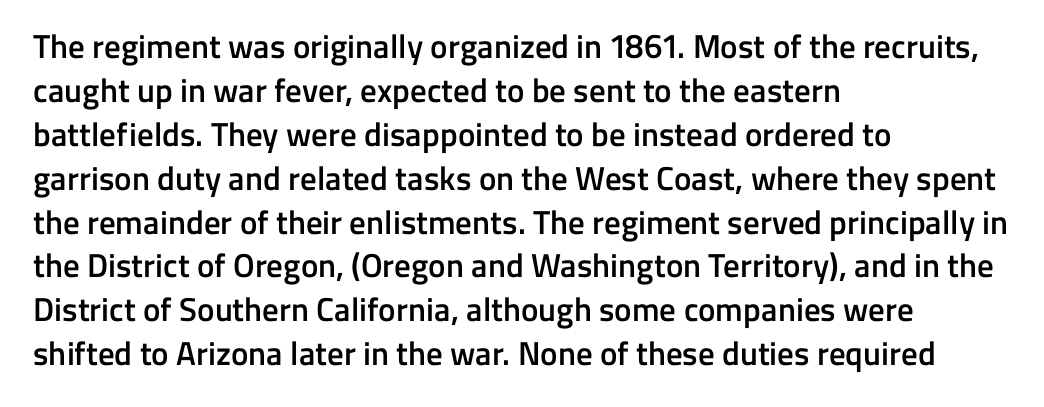
Q: Is the text bold? A: Semi-bold.
Q: Is the text italic (slanted)? A: No, it is upright.
Q: Is the typeface a serif or a sans-serif typeface? A: Sans-serif.
Q: Is the text underlined? A: No.
Q: How is the paragraph aligned? A: Left-aligned.
Q: Is the spacing between letters normal or unusually wide? A: Normal.
Q: Is the spacing between lines tight, normal or loose? A: Normal.
Q: Width (condensed, normal, or wide)? A: Normal.
Q: Stroke contrast? A: Low.
Q: x-height? A: Medium.
Q: Monospaced? A: No.
